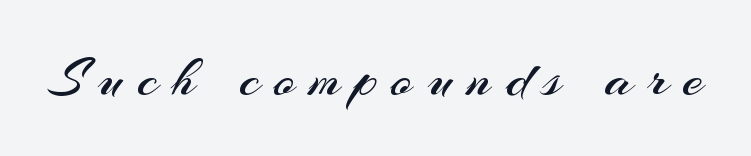
{"serif": "no", "bold": "no", "weight": "regular", "width": "normal", "stroke_contrast": "medium", "x_height": "small", "monospaced": "no", "underline": "no", "letter_spacing": "wide", "letter_spacing_em": 0.25, "glyph_px": 58}
